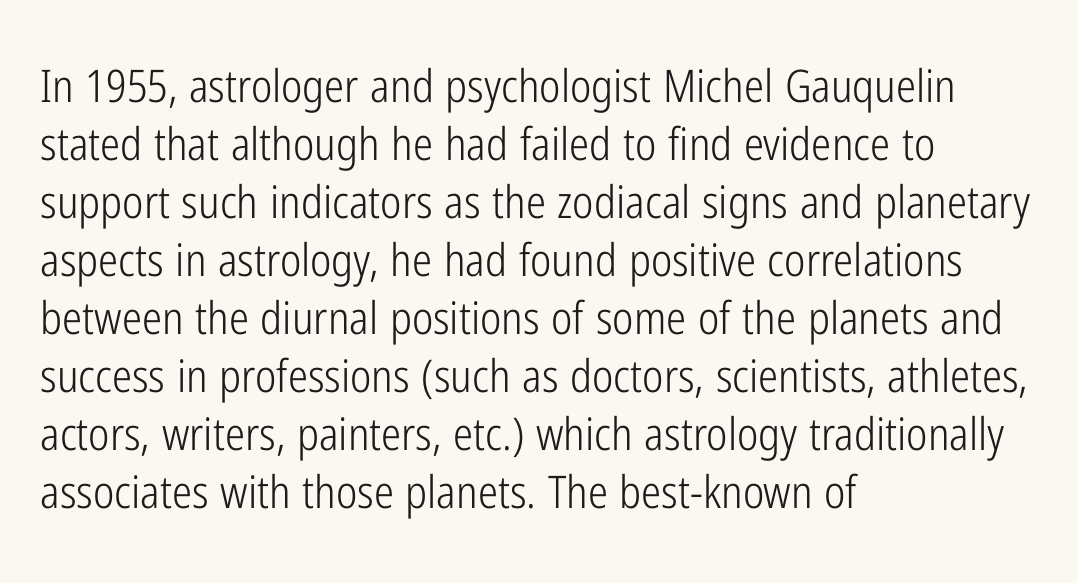
Q: Is the text bold? A: No.
Q: Is the text italic (slanted)? A: No, it is upright.
Q: Is the typeface a serif or a sans-serif typeface? A: Sans-serif.
Q: Is the text underlined? A: No.
Q: How is the paragraph aligned? A: Left-aligned.
Q: Is the spacing between letters normal or unusually wide? A: Normal.
Q: Is the spacing between lines tight, normal or loose? A: Normal.
Q: Width (condensed, normal, or wide)? A: Condensed.
Q: Stroke contrast? A: Low.
Q: x-height? A: Medium.
Q: Monospaced? A: No.
